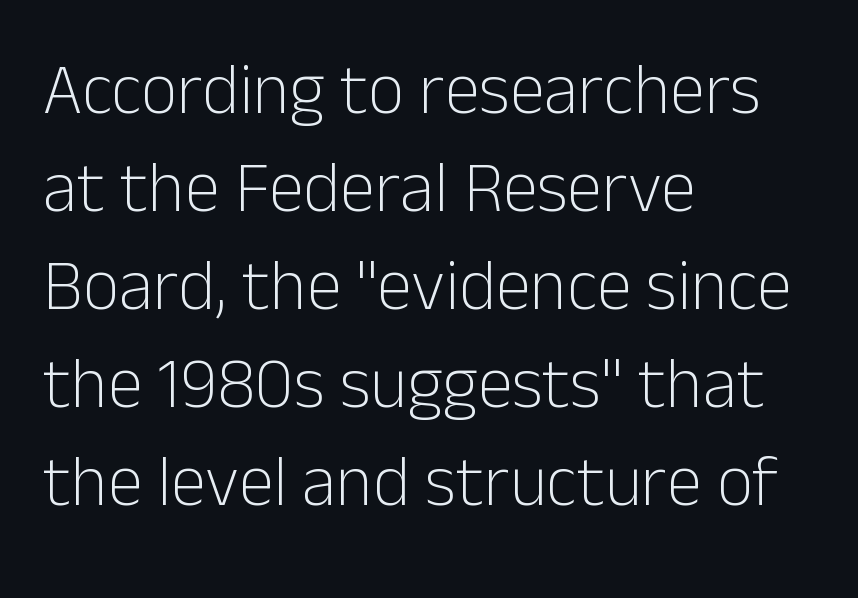
{"serif": "no", "italic": "no", "bold": "no", "weight": "light", "width": "normal", "stroke_contrast": "low", "x_height": "medium", "monospaced": "no", "underline": "no", "align": "left", "line_spacing": "normal", "line_spacing_ratio": 1.38, "letter_spacing": "normal", "letter_spacing_em": 0.0, "glyph_px": 71}
